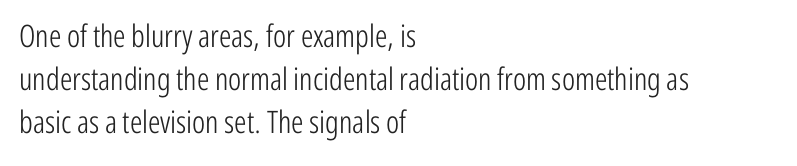
The image shows 31 px light, condensed sans-serif type, upright; set left-aligned, normal line spacing (1.39x), normal letter spacing, not underlined; low stroke contrast and a medium x-height.
